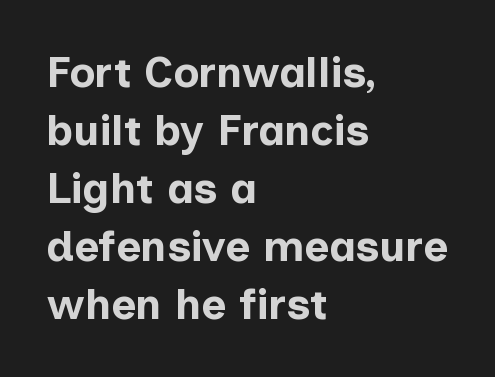
Q: Is the text bold? A: Yes.
Q: Is the text italic (slanted)? A: No, it is upright.
Q: Is the typeface a serif or a sans-serif typeface? A: Sans-serif.
Q: Is the text underlined? A: No.
Q: How is the paragraph aligned? A: Left-aligned.
Q: Is the spacing between letters normal or unusually wide? A: Normal.
Q: Is the spacing between lines tight, normal or loose? A: Normal.
Q: Width (condensed, normal, or wide)? A: Normal.
Q: Stroke contrast? A: Low.
Q: x-height? A: Medium.
Q: Monospaced? A: No.
